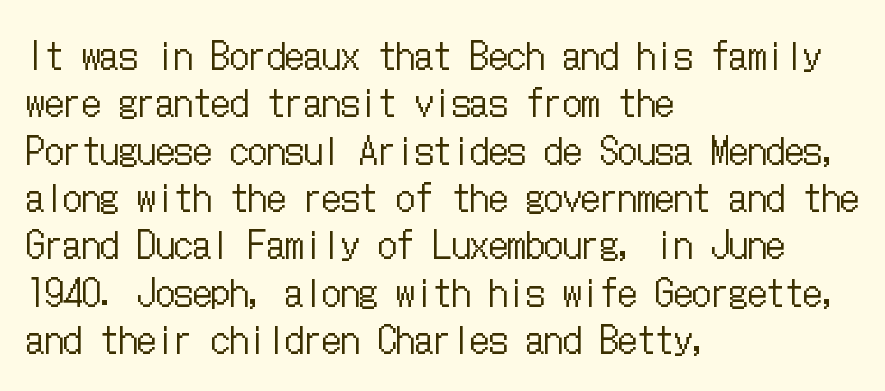
{"italic": "no", "bold": "no", "weight": "regular", "width": "condensed", "stroke_contrast": "low", "x_height": "medium", "underline": "no", "align": "left", "line_spacing": "normal", "line_spacing_ratio": 1.28, "letter_spacing": "normal", "letter_spacing_em": 0.0, "glyph_px": 37}
